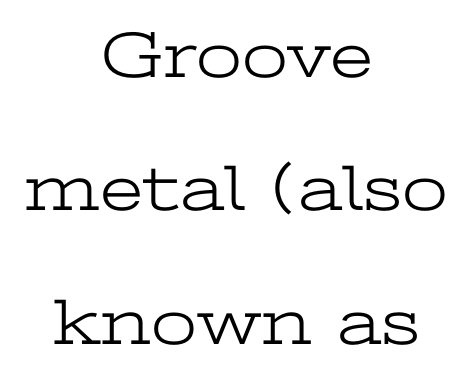
Q: Is the text bold? A: No.
Q: Is the text italic (slanted)? A: No, it is upright.
Q: Is the typeface a serif or a sans-serif typeface? A: Serif.
Q: Is the text underlined? A: No.
Q: How is the paragraph aligned? A: Centered.
Q: Is the spacing between letters normal or unusually wide? A: Normal.
Q: Is the spacing between lines tight, normal or loose? A: Loose.
Q: Width (condensed, normal, or wide)? A: Wide.
Q: Stroke contrast? A: Low.
Q: x-height? A: Medium.
Q: Monospaced? A: No.
